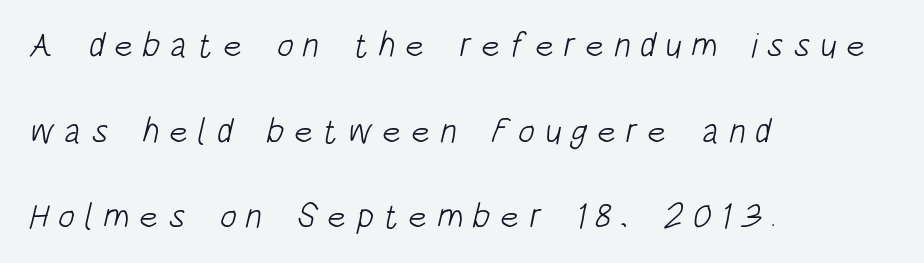
Q: Is the text bold? A: No.
Q: Is the typeface a serif or a sans-serif typeface? A: Sans-serif.
Q: Is the text underlined? A: No.
Q: How is the paragraph aligned? A: Left-aligned.
Q: Is the spacing between letters normal or unusually wide? A: Unusually wide.
Q: Is the spacing between lines tight, normal or loose? A: Loose.
Q: Width (condensed, normal, or wide)? A: Condensed.
Q: Stroke contrast? A: Low.
Q: x-height? A: Large.
Q: Monospaced? A: No.
